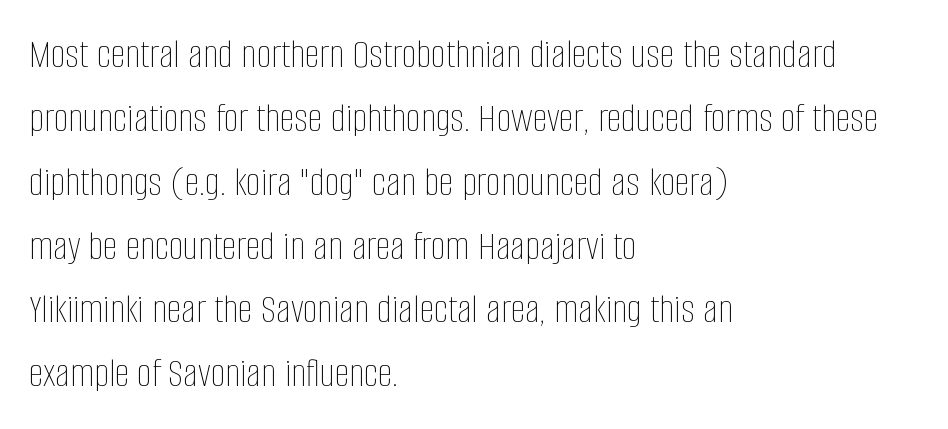
The lettering stays uniformly vertical, giving the passage a roman look. Vertical spacing — default. Is this a fixed-width face? No — the glyphs have proportional, varying widths. The cut favours lightness, reaching ordinary text weight at its darkest. Each line starts at the same left margin while the right side varies. The rendering keeps characters at their native spacing.
